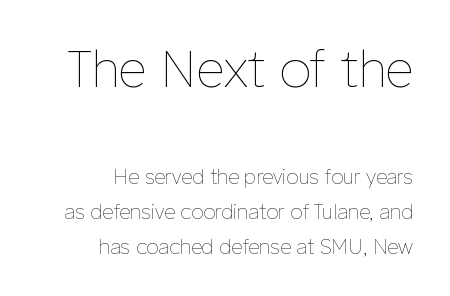
Q: Is the text bold? A: No.
Q: Is the text italic (slanted)? A: No, it is upright.
Q: Is the text underlined? A: No.
Q: How is the paragraph aligned? A: Right-aligned.
Q: Is the spacing between letters normal or unusually wide? A: Normal.
Q: Which block of text is set in a larger size, the first (top) or the second (bottom)? A: The first (top) one.
Q: Width (condensed, normal, or wide)? A: Normal.
Q: Stroke contrast? A: Low.
Q: x-height? A: Medium.
Q: Monospaced? A: No.
